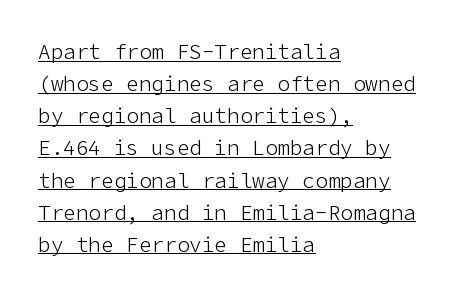
Q: Is the text bold? A: No.
Q: Is the text italic (slanted)? A: No, it is upright.
Q: Is the text underlined? A: Yes.
Q: How is the paragraph aligned? A: Left-aligned.
Q: Is the spacing between letters normal or unusually wide? A: Normal.
Q: Is the spacing between lines tight, normal or loose? A: Normal.
